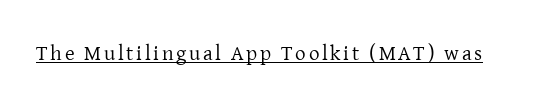
Q: Is the text bold? A: No.
Q: Is the text italic (slanted)? A: No, it is upright.
Q: Is the text underlined? A: Yes.
